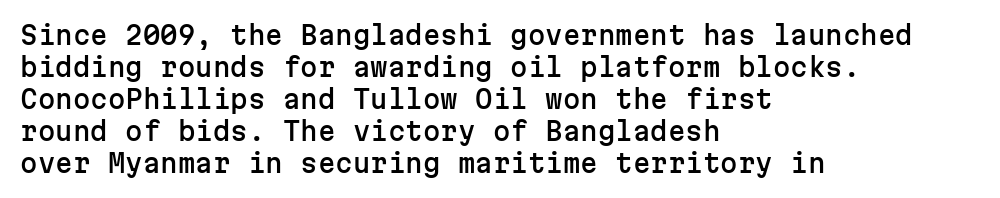
Summary of vertical rhythm: regular, with standard interline spacing. The string is rendered with underlining switched off. This rendering uses left alignment, leaving the right contour irregular. The lettering stays uniformly vertical, giving the passage a roman look. The horizontal fit of the characters is conventional and even.
